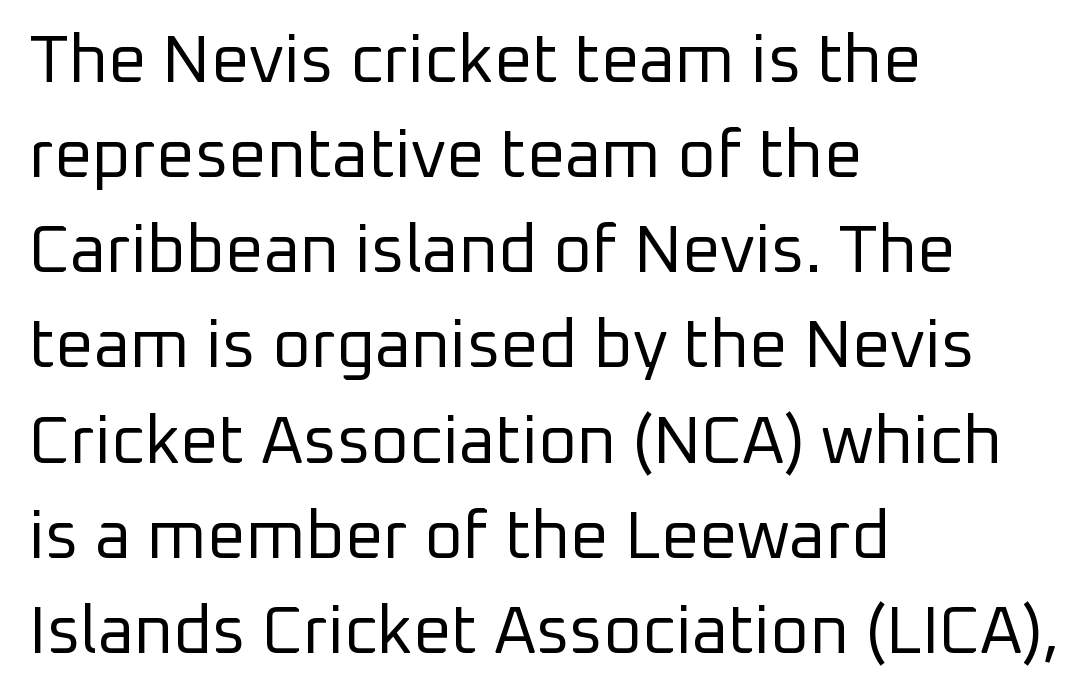
The image shows 67 px regular-weight sans-serif type, upright; set left-aligned, normal line spacing (1.42x), normal letter spacing, not underlined; low stroke contrast and a medium x-height.
